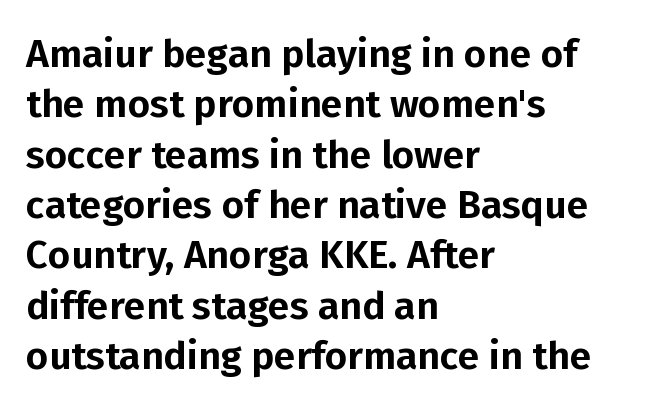
{"serif": "no", "italic": "no", "width": "normal", "stroke_contrast": "low", "x_height": "medium", "monospaced": "no", "underline": "no", "align": "left", "line_spacing": "normal", "line_spacing_ratio": 1.29, "letter_spacing": "normal", "letter_spacing_em": 0.0, "glyph_px": 39}
